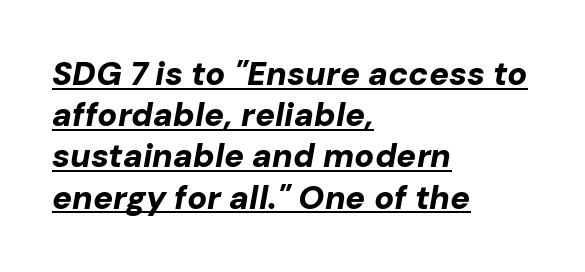
The specimen reads as italic at a glance. Proportional: the letters do not fall into vertical columns. Looks like someone drew a line under every word here. The lines in this sample share a left origin and differ only in where they stop. What stands out about the letter spacing? Nothing — it is the standard amount. Heavy-handed strokes throughout: this text is bold.
